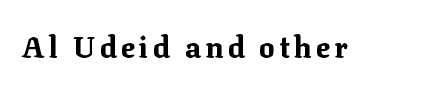
{"serif": "yes", "italic": "no", "bold": "yes", "weight": "bold", "width": "normal", "stroke_contrast": "medium", "x_height": "medium", "monospaced": "no", "underline": "no", "glyph_px": 29}
